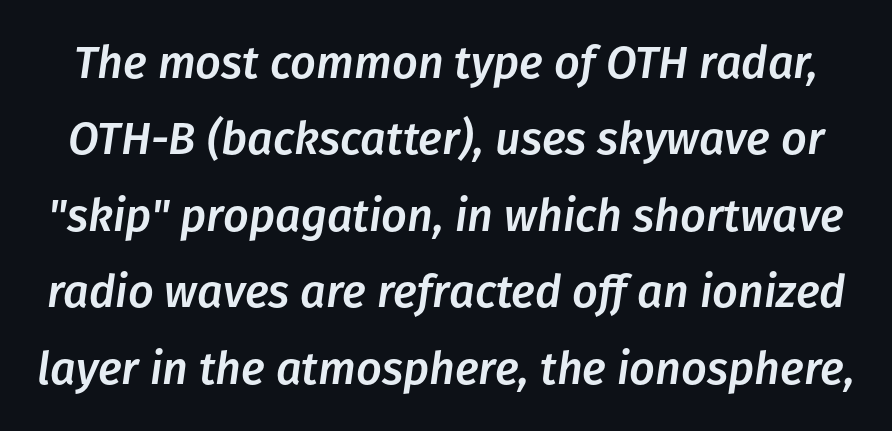
You could not count columns in this text — the font is proportionally spaced. Emphasis-style slanted type is in use. A normal amount of white space separates one row of letters from the next. Quick note: underline off. In terms of letterspacing, this is plain default setting.
